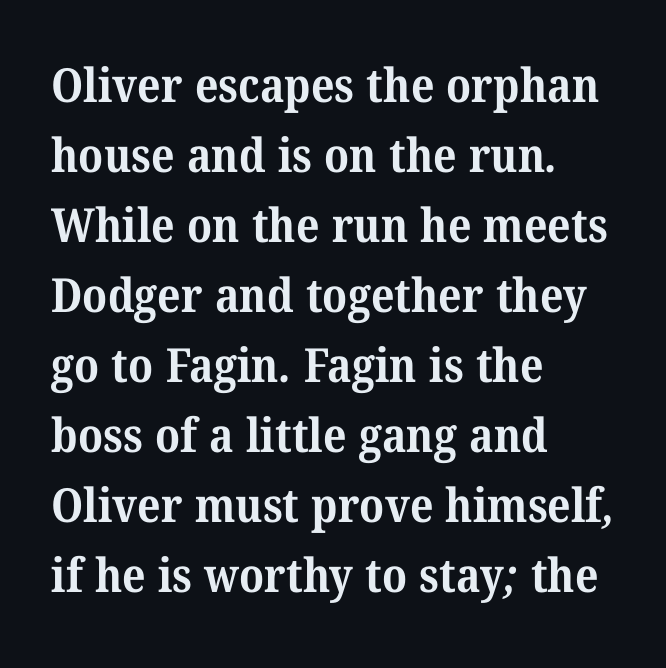
{"serif": "yes", "bold": "yes", "weight": "bold", "width": "normal", "stroke_contrast": "medium", "x_height": "medium", "monospaced": "no", "underline": "no", "align": "left", "line_spacing": "normal", "line_spacing_ratio": 1.49, "letter_spacing": "normal", "letter_spacing_em": 0.0, "glyph_px": 47}
